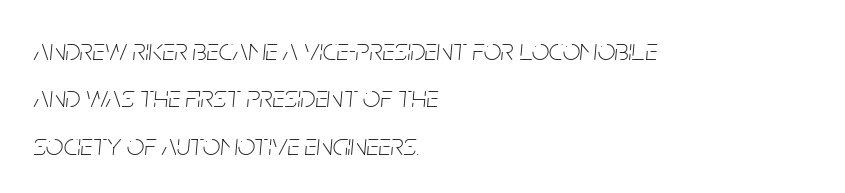
The space beneath each line is pristine and unruled. The leading is moderate, giving the passage an even texture. This reads as an unemphasized weight, regular at the heaviest. The passage shown is typed in a proportional face where columns would drift. The rendering applies a slant to the glyphs. Typeset ragged right — the left edge is the straight one.
